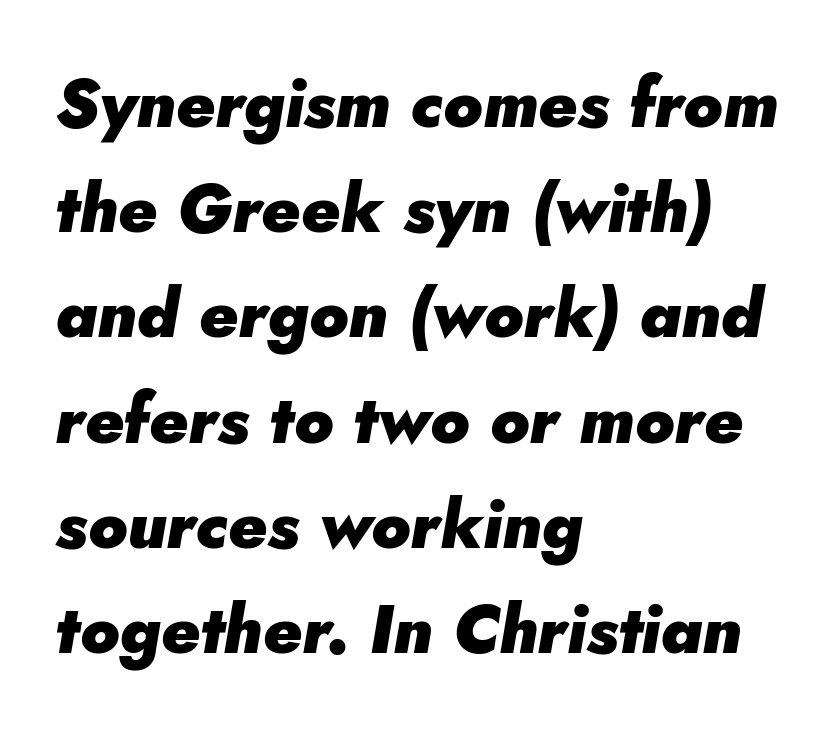
{"italic": "yes", "lean": "right", "slant_degrees": 5, "bold": "yes", "weight": "heavy", "width": "normal", "stroke_contrast": "low", "x_height": "small", "monospaced": "no", "underline": "no", "align": "left", "line_spacing": "normal", "line_spacing_ratio": 1.57, "letter_spacing": "normal", "letter_spacing_em": 0.0, "glyph_px": 67}
